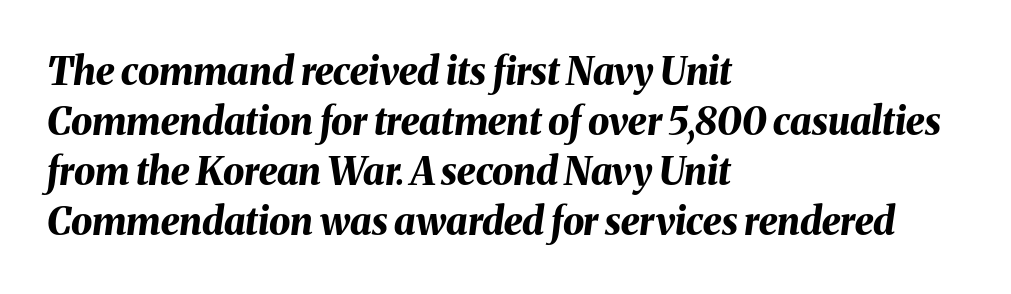
Anything drawn beneath the words? Only blank space. Spacing verdict: proportional, widths tailored to each character. The axis of the letterforms is tilted away from vertical. The vertical gap from one line to the next is medium. How are the letters spaced? Ordinarily, with no added tracking.
